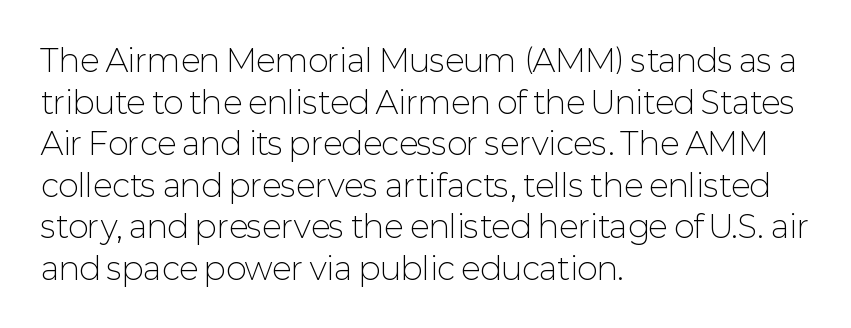
{"serif": "no", "italic": "no", "bold": "no", "weight": "light", "width": "normal", "stroke_contrast": "low", "x_height": "medium", "monospaced": "no", "underline": "no", "align": "left", "line_spacing": "normal", "line_spacing_ratio": 1.34, "letter_spacing": "normal", "letter_spacing_em": 0.0, "glyph_px": 31}
